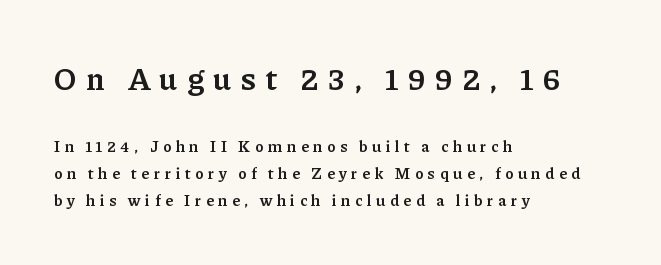
Q: Is the text bold? A: Semi-bold.
Q: Is the text italic (slanted)? A: No, it is upright.
Q: Is the typeface a serif or a sans-serif typeface? A: Serif.
Q: Is the text underlined? A: No.
Q: How is the paragraph aligned? A: Left-aligned.
Q: Is the spacing between letters normal or unusually wide? A: Unusually wide.
Q: Is the spacing between lines tight, normal or loose? A: Normal.
Q: Which block of text is set in a larger size, the first (top) or the second (bottom)? A: The first (top) one.
Q: Width (condensed, normal, or wide)? A: Normal.
Q: Stroke contrast? A: Low.
Q: x-height? A: Medium.
Q: Monospaced? A: No.
